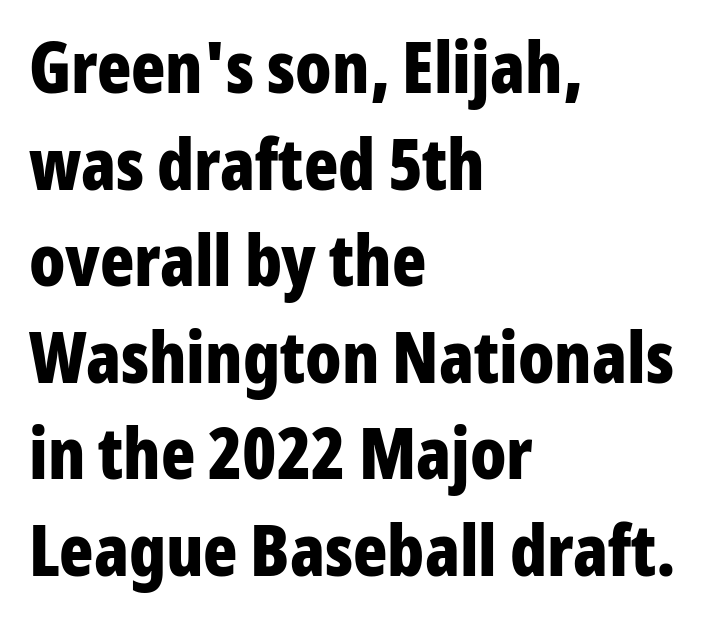
Q: Is the text bold? A: Yes.
Q: Is the text italic (slanted)? A: No, it is upright.
Q: Is the typeface a serif or a sans-serif typeface? A: Sans-serif.
Q: Is the text underlined? A: No.
Q: How is the paragraph aligned? A: Left-aligned.
Q: Is the spacing between letters normal or unusually wide? A: Normal.
Q: Is the spacing between lines tight, normal or loose? A: Normal.
Q: Width (condensed, normal, or wide)? A: Condensed.
Q: Stroke contrast? A: Low.
Q: x-height? A: Medium.
Q: Monospaced? A: No.
